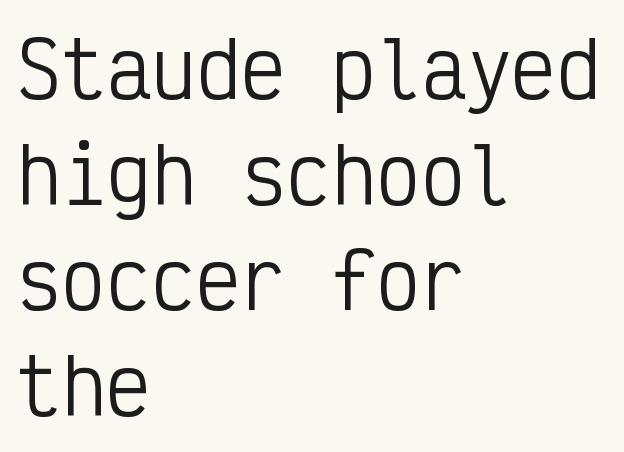
This rendering uses left alignment, leaving the right contour irregular. Weight: not bold — regular or lighter. This is sans-serif lettering, the kind often seen on screens and signage. Compared with typical paragraphs, the rows here are spaced about the same. Quick note: not italic, upright.
